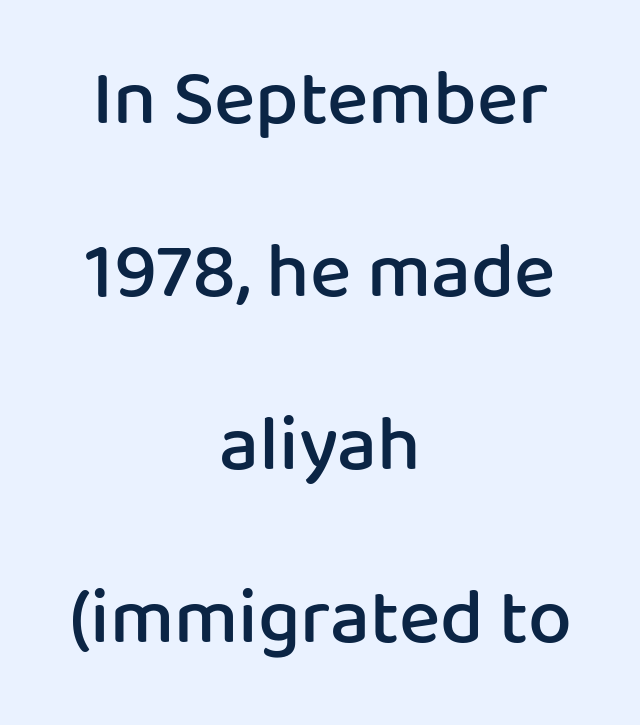
Spacing between characters is what you'd get straight out of the box. The typography opts for an upright posture over an oblique one. Note: no serifs on the glyphs. Does the weight exceed regular? Yes, but only to semibold.
